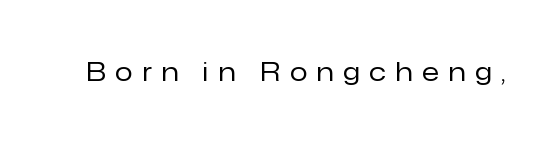
{"italic": "no", "bold": "no", "underline": "no", "letter_spacing": "wide", "letter_spacing_em": 0.37, "glyph_px": 26}
